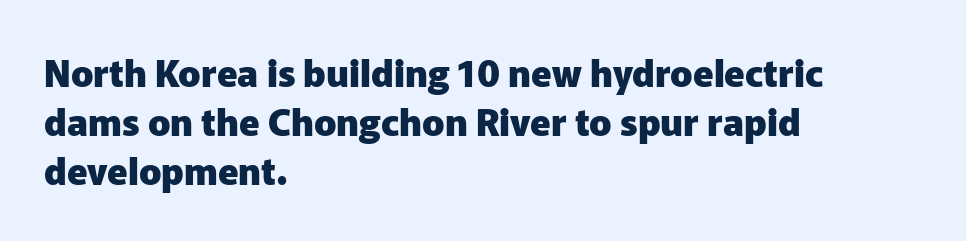
The rendering shows plain stroke endings on the letterforms — a sans-serif design. Here the glyphs are tracked normally, forming tight word shapes. The lines sit at an ordinary, default distance from one another. The gap between lines stays unmarked. Does the copy run flush right? No — it runs flush left. Proportional: the letters do not fall into vertical columns.
